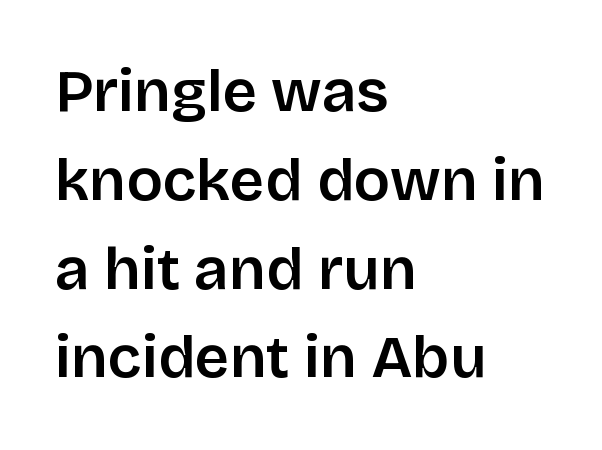
Q: Is the text bold? A: Semi-bold.
Q: Is the text italic (slanted)? A: No, it is upright.
Q: Is the typeface a serif or a sans-serif typeface? A: Sans-serif.
Q: Is the text underlined? A: No.
Q: How is the paragraph aligned? A: Left-aligned.
Q: Is the spacing between letters normal or unusually wide? A: Normal.
Q: Is the spacing between lines tight, normal or loose? A: Normal.
Q: Width (condensed, normal, or wide)? A: Normal.
Q: Stroke contrast? A: Low.
Q: x-height? A: Large.
Q: Monospaced? A: No.
